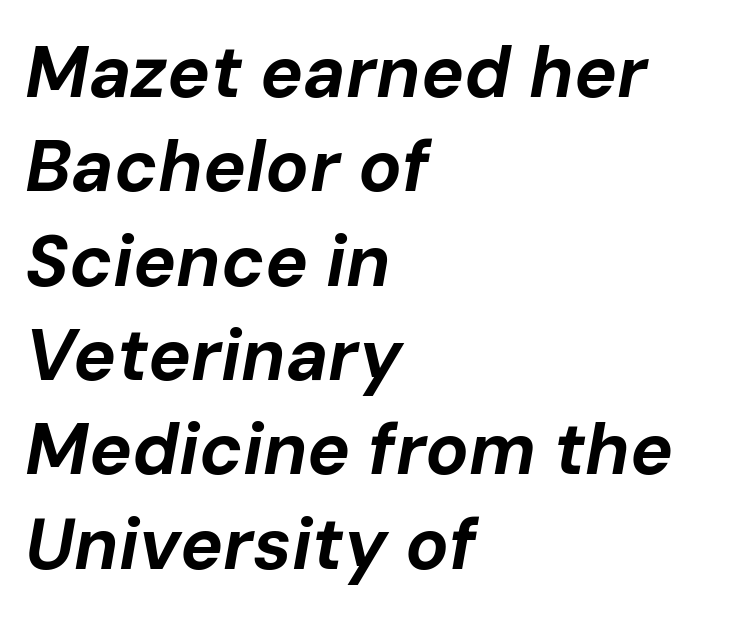
Q: Is the text bold? A: Yes.
Q: Is the text italic (slanted)? A: Yes, it leans right by about 10 degrees.
Q: Is the text underlined? A: No.
Q: How is the paragraph aligned? A: Left-aligned.
Q: Is the spacing between letters normal or unusually wide? A: Normal.
Q: Is the spacing between lines tight, normal or loose? A: Normal.
Q: Width (condensed, normal, or wide)? A: Normal.
Q: Stroke contrast? A: Low.
Q: x-height? A: Medium.
Q: Monospaced? A: No.
